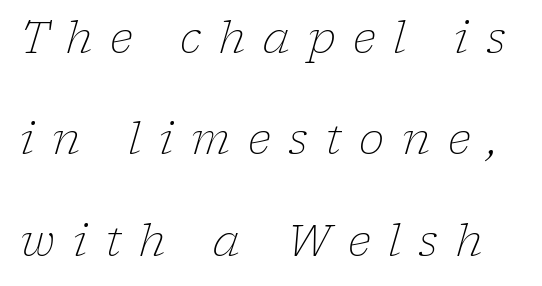
Q: Is the text bold? A: No.
Q: Is the text italic (slanted)? A: Yes, it leans right by about 17 degrees.
Q: Is the typeface a serif or a sans-serif typeface? A: Serif.
Q: Is the text underlined? A: No.
Q: Is the spacing between letters normal or unusually wide? A: Unusually wide.
Q: Is the spacing between lines tight, normal or loose? A: Loose.
Q: Width (condensed, normal, or wide)? A: Normal.
Q: Stroke contrast? A: Low.
Q: x-height? A: Medium.
Q: Monospaced? A: No.
